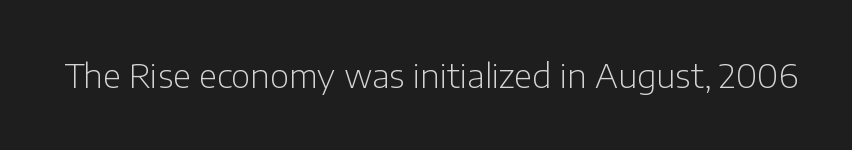
Q: Is the text bold? A: No.
Q: Is the text italic (slanted)? A: No, it is upright.
Q: Is the typeface a serif or a sans-serif typeface? A: Sans-serif.
Q: Is the text underlined? A: No.
Q: Is the spacing between letters normal or unusually wide? A: Normal.
Q: Width (condensed, normal, or wide)? A: Normal.
Q: Stroke contrast? A: Low.
Q: x-height? A: Medium.
Q: Monospaced? A: No.
